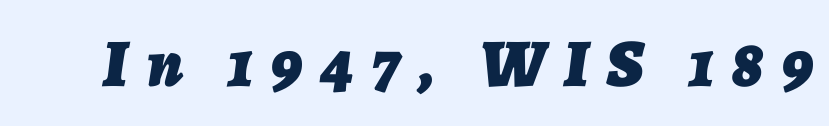
Rule under the text: the space is simply empty. Caption: expanded tracking, letters set apart. Looks like regular typesetting: each glyph gets only the width it needs. Students, this is bold: see how much ink each stroke carries. In terms of posture, this sample is oblique.
